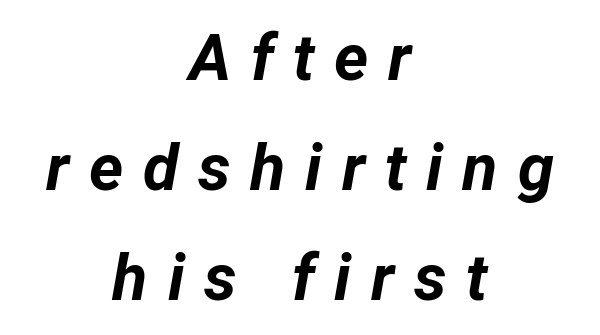
The image shows 65 px bold type, italic (leaning right); set centered, normal line spacing (1.69x), unusually wide letter spacing (+0.3 em), not underlined; low stroke contrast and a medium x-height.
